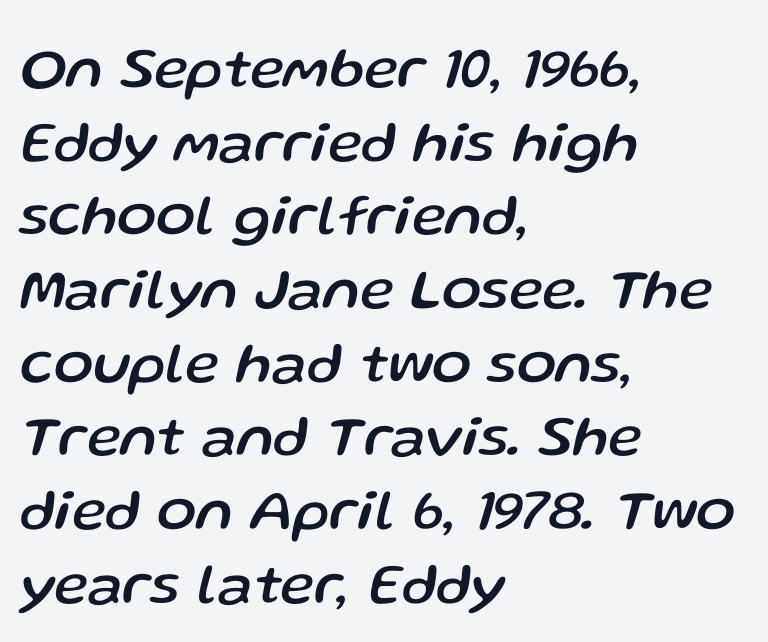
The image shows 58 px text type, italic (leaning right); set left-aligned, normal line spacing (1.27x), normal letter spacing, not underlined; low stroke contrast and a medium x-height.
